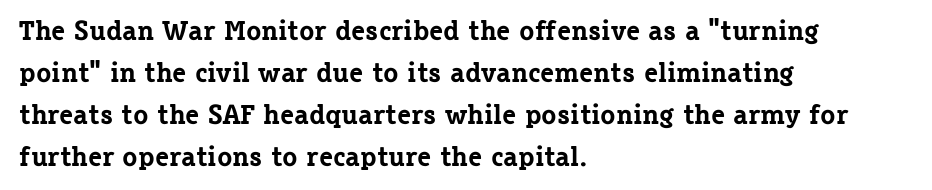
The image shows 28 px bold serif type, upright; set left-aligned, normal line spacing (1.5x), normal letter spacing, not underlined; low stroke contrast and a medium x-height.
